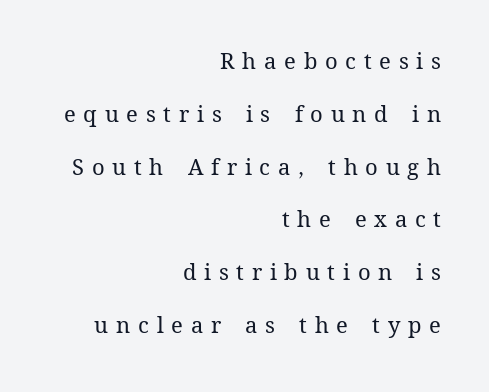
The image shows 22 px text type, upright; set right-aligned, loose line spacing (2.4x), unusually wide letter spacing (+0.35 em), not underlined.
